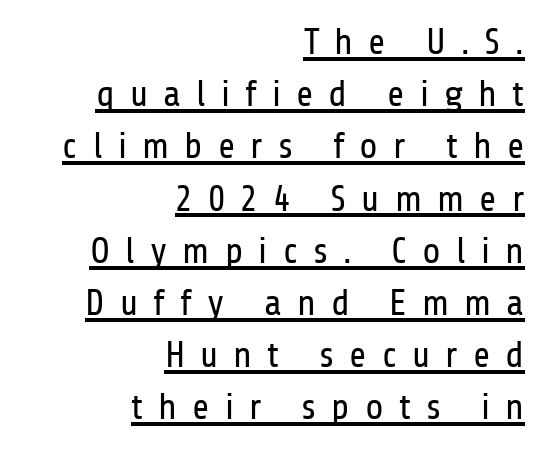
When letters stand straight like this, we call the style roman or upright. Visually the block forms a straight wall on the right and a jagged coastline on the left. Beneath each row of characters lies a ruled line. The letters advance in unequal steps, a hallmark of proportional type.
